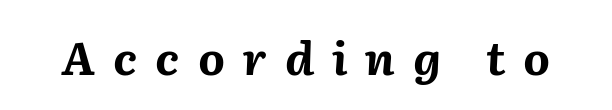
The image shows 46 px bold type, italic (leaning right); set unusually wide letter spacing (+0.39 em), not underlined; medium stroke contrast and a medium x-height.
